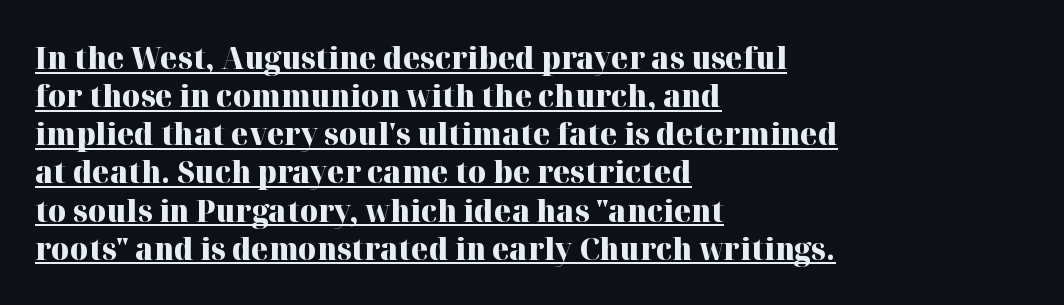
Q: Is the text bold? A: Yes.
Q: Is the text italic (slanted)? A: No, it is upright.
Q: Is the typeface a serif or a sans-serif typeface? A: Serif.
Q: Is the text underlined? A: Yes.
Q: How is the paragraph aligned? A: Left-aligned.
Q: Is the spacing between letters normal or unusually wide? A: Normal.
Q: Width (condensed, normal, or wide)? A: Normal.
Q: Stroke contrast? A: High.
Q: x-height? A: Medium.
Q: Monospaced? A: No.
